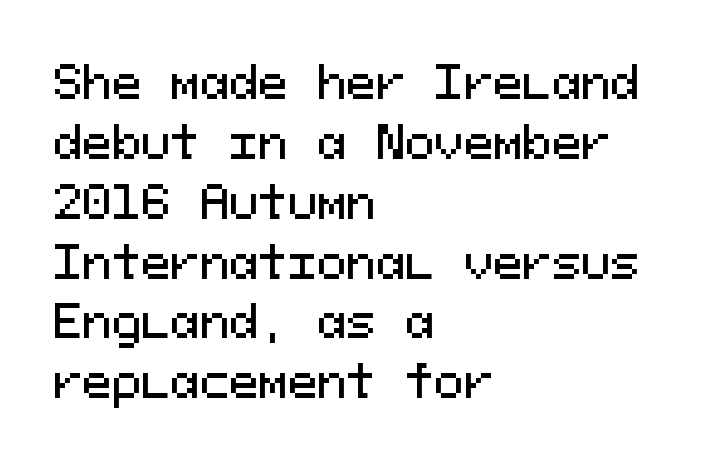
{"serif": "no", "italic": "no", "width": "normal", "stroke_contrast": "medium", "x_height": "medium", "monospaced": "yes", "underline": "no", "align": "left", "line_spacing": "normal", "line_spacing_ratio": 1.36, "letter_spacing": "normal", "letter_spacing_em": 0.0, "glyph_px": 44}
